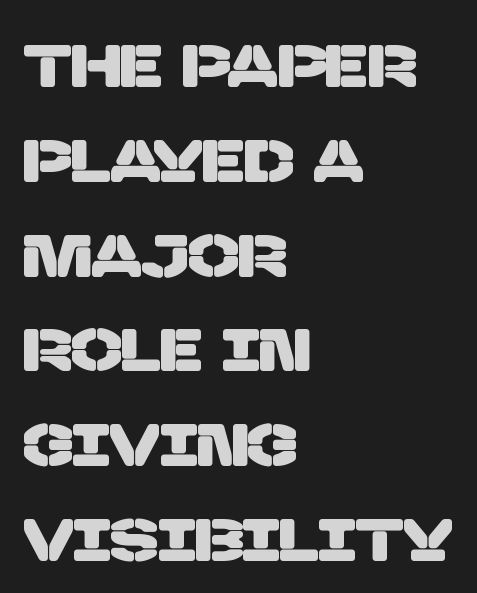
{"serif": "no", "width": "normal", "stroke_contrast": "low", "x_height": "large", "monospaced": "no", "underline": "no", "align": "left", "line_spacing": "normal", "line_spacing_ratio": 1.58, "letter_spacing": "normal", "letter_spacing_em": 0.0, "glyph_px": 60}
